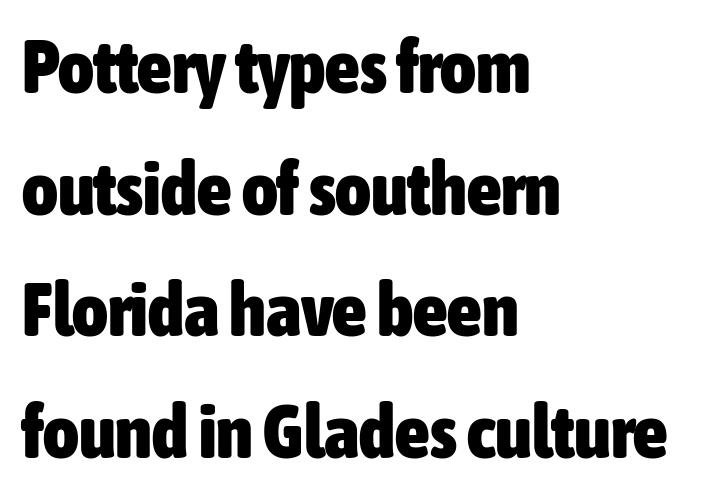
Q: Is the text bold? A: Yes.
Q: Is the text italic (slanted)? A: No, it is upright.
Q: Is the typeface a serif or a sans-serif typeface? A: Sans-serif.
Q: Is the text underlined? A: No.
Q: How is the paragraph aligned? A: Left-aligned.
Q: Is the spacing between letters normal or unusually wide? A: Normal.
Q: Is the spacing between lines tight, normal or loose? A: Normal.
Q: Width (condensed, normal, or wide)? A: Condensed.
Q: Stroke contrast? A: Low.
Q: x-height? A: Medium.
Q: Monospaced? A: No.
